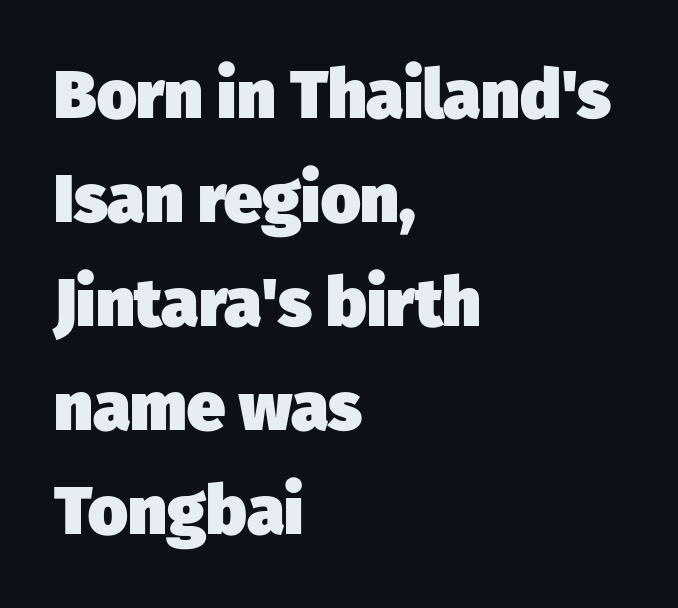
This sample uses a sans-serif face. Varying glyph widths throughout — classic text-font behaviour. Plenty of ink on the page — the face is bold. Where is the straight margin? On the left.
